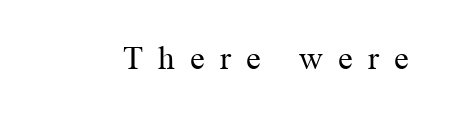
Q: Is the text bold? A: No.
Q: Is the text italic (slanted)? A: No, it is upright.
Q: Is the typeface a serif or a sans-serif typeface? A: Serif.
Q: Is the text underlined? A: No.
Q: Is the spacing between letters normal or unusually wide? A: Unusually wide.
Q: Width (condensed, normal, or wide)? A: Normal.
Q: Stroke contrast? A: Medium.
Q: x-height? A: Medium.
Q: Monospaced? A: No.
